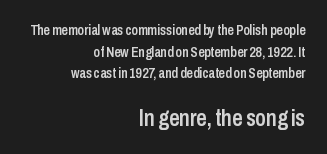
{"italic": "no", "bold": "semi", "underline": "no", "align": "right", "line_spacing": "normal", "line_spacing_ratio": 1.55, "letter_spacing": "normal", "letter_spacing_em": 0.0, "larger_block": "second", "size_ratio": 1.64, "glyph_px": 23}
